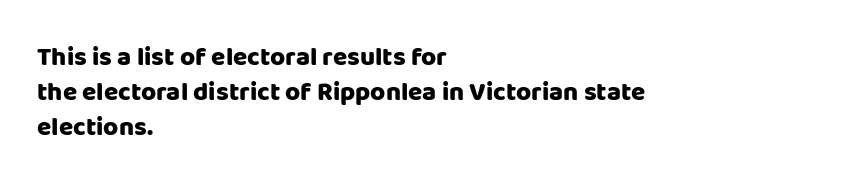
{"italic": "no", "bold": "yes", "underline": "no", "align": "left", "line_spacing": "normal", "line_spacing_ratio": 1.34, "letter_spacing": "normal", "letter_spacing_em": 0.0, "glyph_px": 26}
